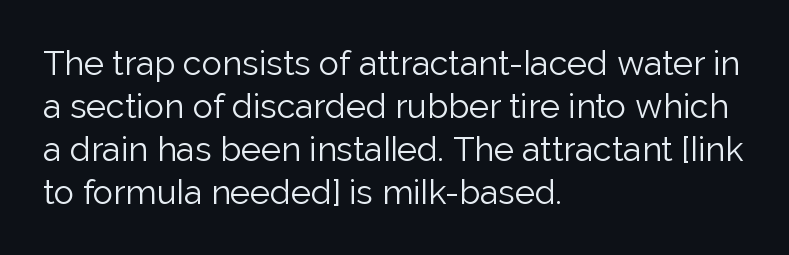
The image shows 34 px light sans-serif type, upright; set left-aligned, normal line spacing (1.26x), normal letter spacing, not underlined; low stroke contrast and a medium x-height.
